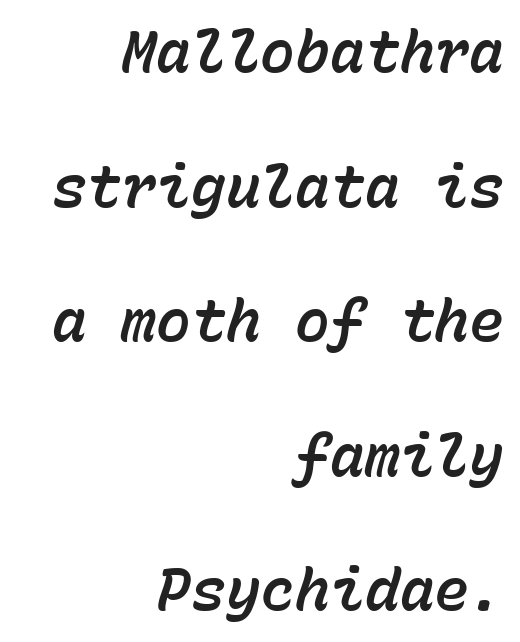
The image shows 58 px text type, italic (leaning right), monospaced; set right-aligned, loose line spacing (2.32x), normal letter spacing, not underlined; low stroke contrast and a medium x-height.
